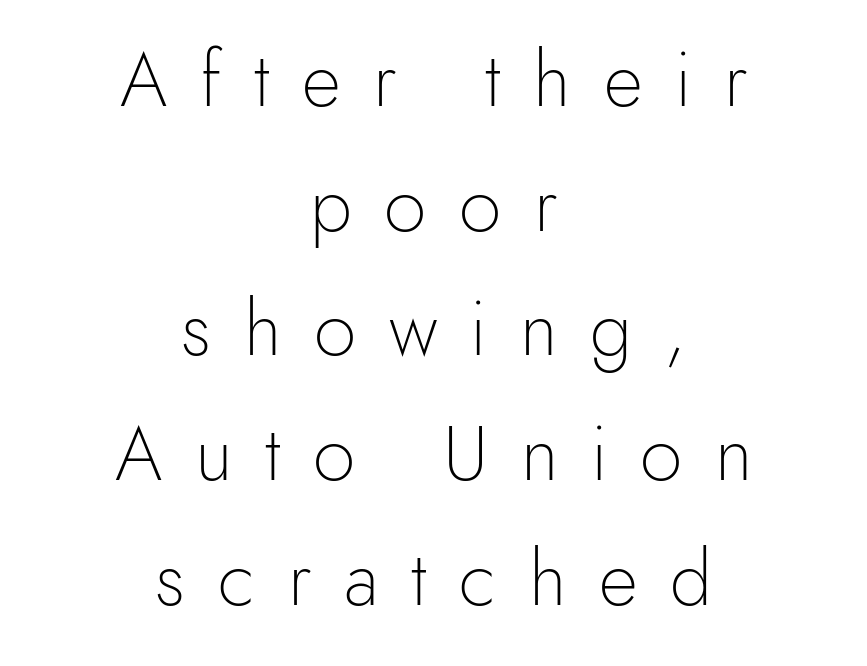
{"serif": "no", "italic": "no", "bold": "no", "weight": "light", "width": "normal", "x_height": "small", "monospaced": "no", "underline": "no", "align": "center", "line_spacing": "normal", "line_spacing_ratio": 1.64, "letter_spacing": "wide", "letter_spacing_em": 0.43, "glyph_px": 76}
